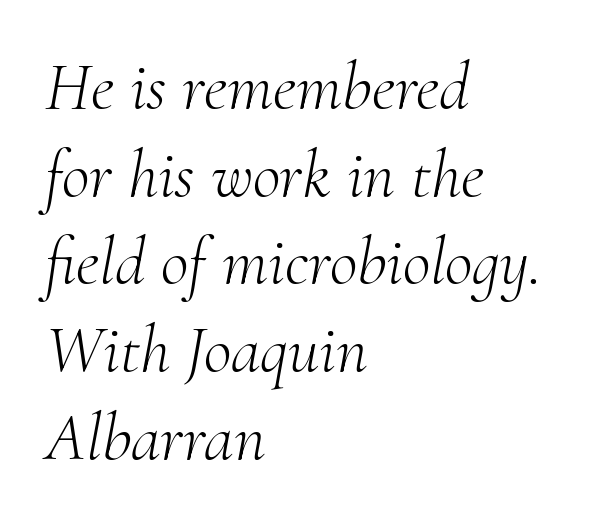
The tracking reads as untouched default to a designer's eye. These glyphs show unthickened strokes, regular width or finer. Is the type slanted? Yes — the strokes lean at a clear angle. The string is rendered with underlining switched off. You could not count columns in this text — the font is proportionally spaced.
